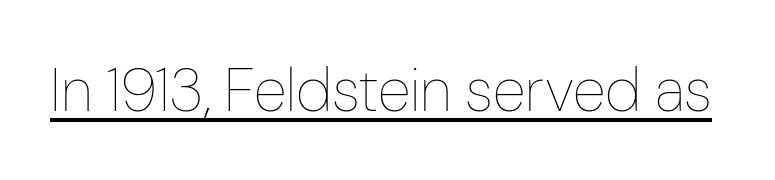
The letters advance in unequal steps, a hallmark of proportional type. Caption: standard tracking, unaltered. Rendered with straight, roman letterforms. Glance below the letters and you will spot a drawn line.
